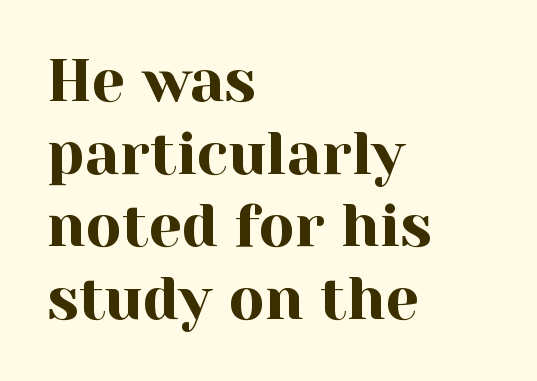
Q: Is the text italic (slanted)? A: No, it is upright.
Q: Is the typeface a serif or a sans-serif typeface? A: Serif.
Q: Is the text underlined? A: No.
Q: How is the paragraph aligned? A: Left-aligned.
Q: Is the spacing between letters normal or unusually wide? A: Normal.
Q: Width (condensed, normal, or wide)? A: Normal.
Q: x-height? A: Medium.
Q: Monospaced? A: No.
